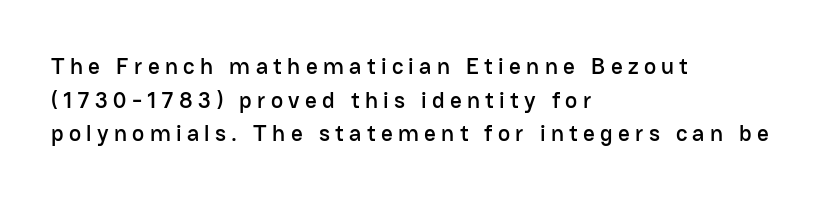
The lines sit at an ordinary, default distance from one another. The glyphs are unaccompanied by any horizontal stroke below them. The tracking reads as deliberately expanded to a designer's eye. No italicization has been applied; the sample stays upright. The rag falls on the right side of this text block.
